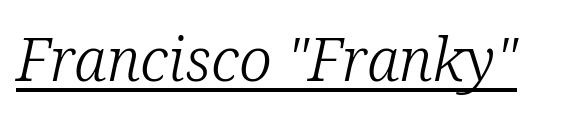
{"serif": "yes", "italic": "yes", "lean": "right", "slant_degrees": 12, "bold": "no", "weight": "light", "width": "normal", "stroke_contrast": "low", "x_height": "medium", "monospaced": "no", "underline": "yes", "letter_spacing": "normal", "letter_spacing_em": 0.0, "glyph_px": 60}
